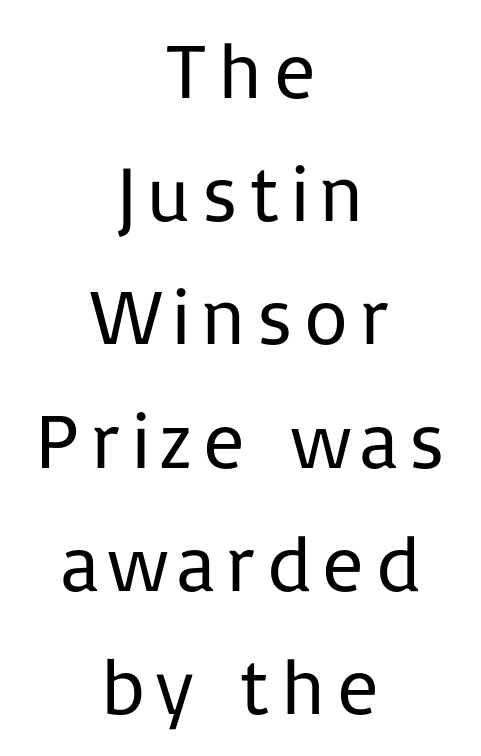
Q: Is the text bold? A: No.
Q: Is the text italic (slanted)? A: No, it is upright.
Q: Is the typeface a serif or a sans-serif typeface? A: Sans-serif.
Q: Is the text underlined? A: No.
Q: How is the paragraph aligned? A: Centered.
Q: Is the spacing between lines tight, normal or loose? A: Normal.
Q: Width (condensed, normal, or wide)? A: Normal.
Q: Stroke contrast? A: Low.
Q: x-height? A: Medium.
Q: Monospaced? A: No.
